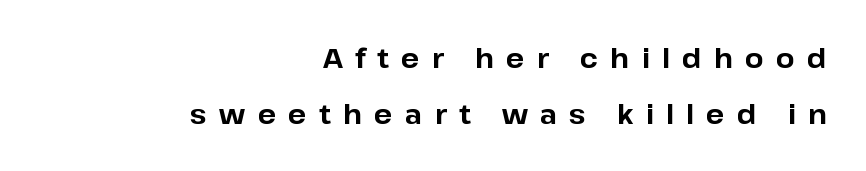
{"italic": "no", "bold": "yes", "underline": "no", "align": "right", "line_spacing": "loose", "line_spacing_ratio": 2.07, "letter_spacing": "wide", "letter_spacing_em": 0.45, "glyph_px": 27}
